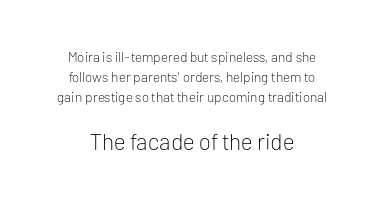
{"italic": "no", "bold": "no", "underline": "no", "align": "center", "line_spacing": "normal", "line_spacing_ratio": 1.44, "letter_spacing": "normal", "letter_spacing_em": 0.0, "larger_block": "second", "size_ratio": 1.64, "glyph_px": 23}
